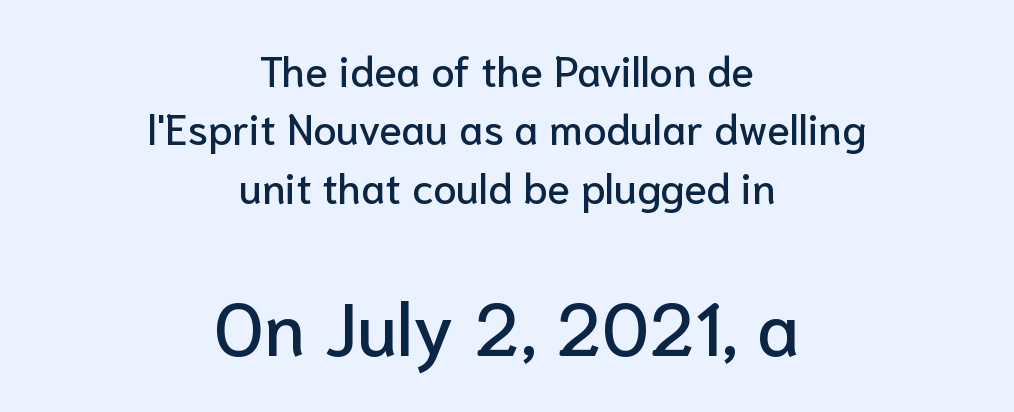
{"serif": "no", "italic": "no", "width": "normal", "stroke_contrast": "low", "x_height": "medium", "monospaced": "no", "underline": "no", "align": "center", "line_spacing": "normal", "line_spacing_ratio": 1.39, "letter_spacing": "normal", "letter_spacing_em": 0.0, "larger_block": "second", "size_ratio": 1.76, "glyph_px": 74}
